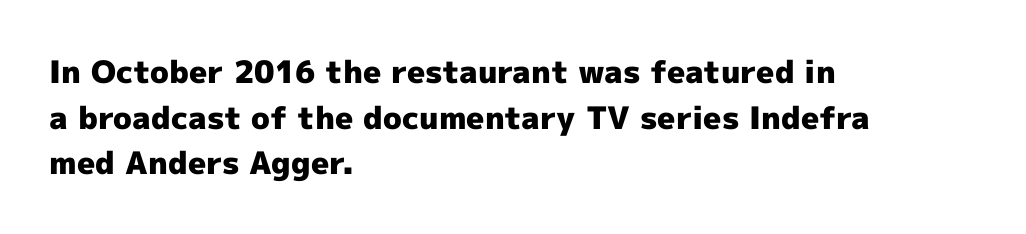
{"serif": "no", "italic": "no", "bold": "yes", "weight": "heavy", "width": "normal", "x_height": "medium", "monospaced": "no", "underline": "no", "align": "left", "line_spacing": "normal", "line_spacing_ratio": 1.47, "letter_spacing": "normal", "letter_spacing_em": 0.0, "glyph_px": 31}
